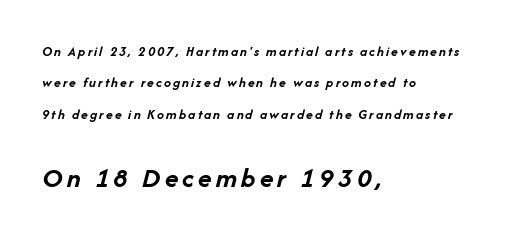
Q: Is the text bold? A: Yes.
Q: Is the text italic (slanted)? A: Yes, it leans right by about 14 degrees.
Q: Is the text underlined? A: No.
Q: How is the paragraph aligned? A: Left-aligned.
Q: Is the spacing between lines tight, normal or loose? A: Loose.
Q: Which block of text is set in a larger size, the first (top) or the second (bottom)? A: The second (bottom) one.
Q: Width (condensed, normal, or wide)? A: Normal.
Q: Stroke contrast? A: Low.
Q: x-height? A: Medium.
Q: Monospaced? A: No.
